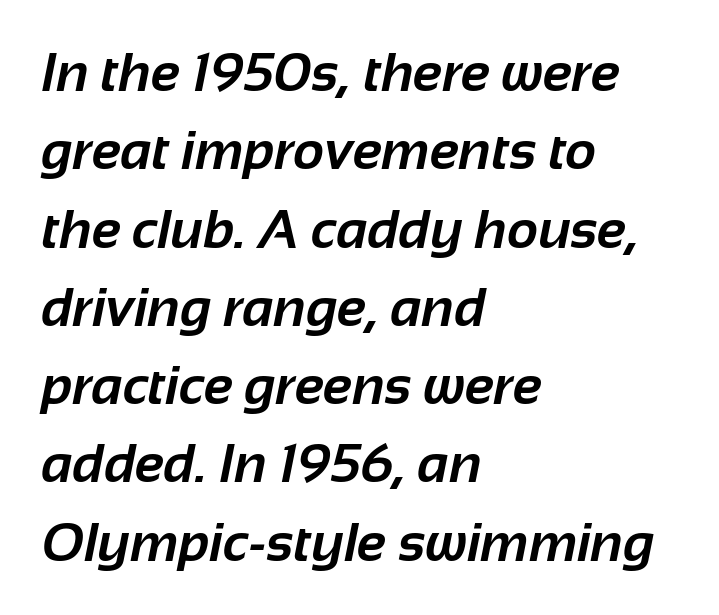
Q: Is the text bold? A: Yes.
Q: Is the typeface a serif or a sans-serif typeface? A: Sans-serif.
Q: Is the text underlined? A: No.
Q: How is the paragraph aligned? A: Left-aligned.
Q: Is the spacing between letters normal or unusually wide? A: Normal.
Q: Is the spacing between lines tight, normal or loose? A: Normal.
Q: Width (condensed, normal, or wide)? A: Normal.
Q: Stroke contrast? A: Low.
Q: x-height? A: Medium.
Q: Monospaced? A: No.
